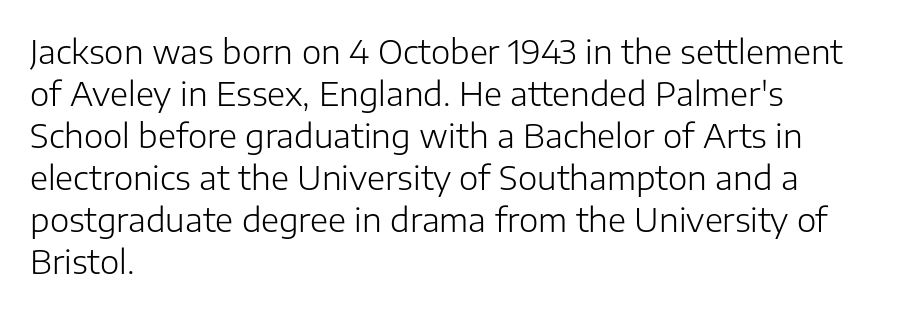
The image shows 33 px light sans-serif type, upright; set left-aligned, normal line spacing (1.27x), normal letter spacing, not underlined; low stroke contrast and a medium x-height.
